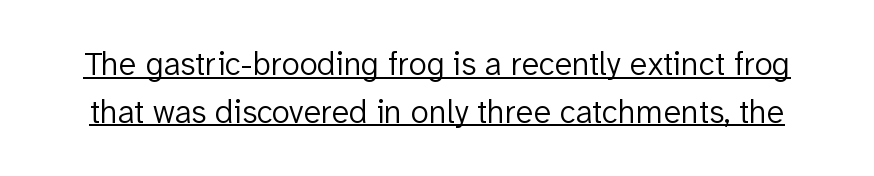
Is this a fixed-width face? No — the glyphs have proportional, varying widths. Summary of vertical rhythm: regular, with standard interline spacing. Nope, not italic — everything's standing straight. The characters are drawn with everyday or finer stroke widths.
